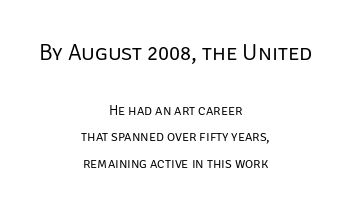
The image shows 23 px text type, upright; set centered, loose line spacing (1.92x), normal letter spacing, not underlined; the first (top) block is 1.64x larger.
